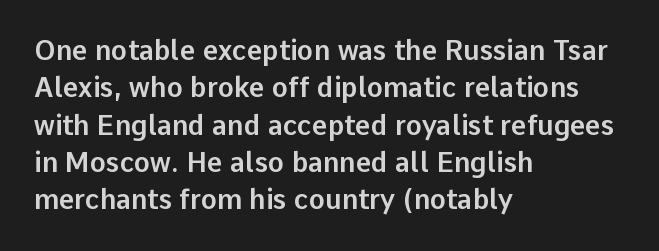
Q: Is the text italic (slanted)? A: No, it is upright.
Q: Is the text underlined? A: No.
Q: How is the paragraph aligned? A: Left-aligned.
Q: Is the spacing between letters normal or unusually wide? A: Normal.
Q: Is the spacing between lines tight, normal or loose? A: Normal.
